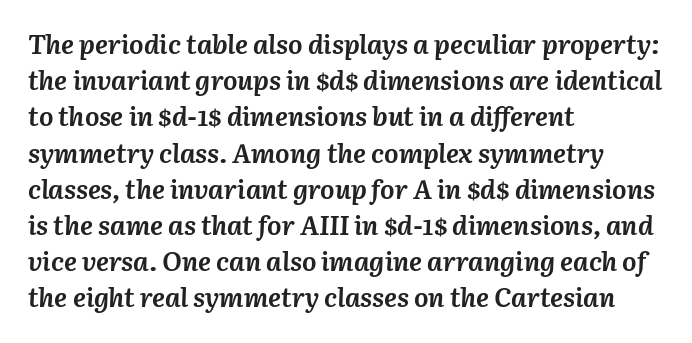
{"italic": "yes", "lean": "right", "slant_degrees": 3, "bold": "yes", "underline": "no", "align": "left", "line_spacing": "normal", "line_spacing_ratio": 1.34, "letter_spacing": "normal", "letter_spacing_em": 0.0, "glyph_px": 27}
